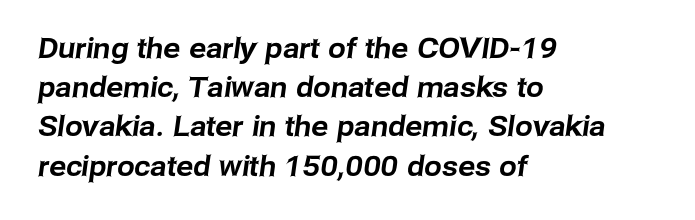
Q: Is the typeface a serif or a sans-serif typeface? A: Sans-serif.
Q: Is the text underlined? A: No.
Q: How is the paragraph aligned? A: Left-aligned.
Q: Is the spacing between letters normal or unusually wide? A: Normal.
Q: Is the spacing between lines tight, normal or loose? A: Normal.
Q: Width (condensed, normal, or wide)? A: Normal.
Q: Stroke contrast? A: Low.
Q: x-height? A: Medium.
Q: Monospaced? A: No.
